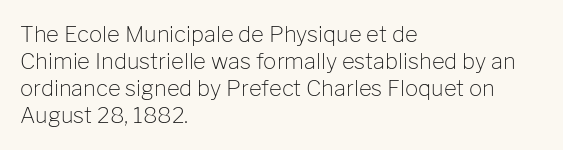
Beneath every word, the page is bare. The lettering holds an erect, upright posture throughout. Caption: face not bold, strokes unweighted. The gaps between neighbouring characters are ordinary and unremarkable.
